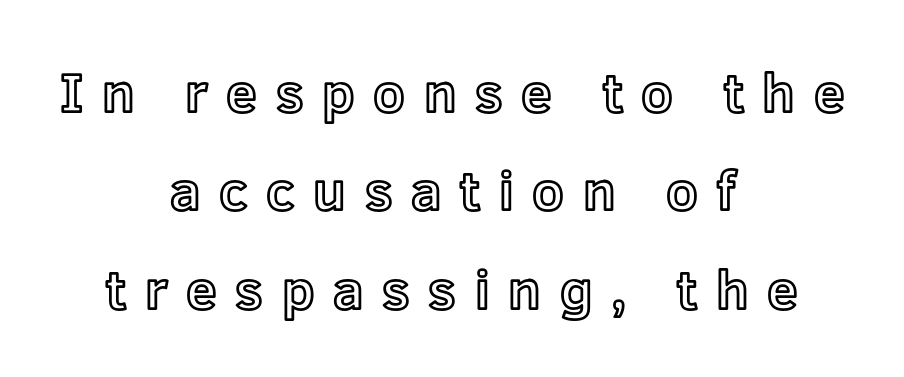
Is the letter spacing exaggerated? Yes — the characters are pushed far apart. This is the regular roman posture of the typeface. Type without underlining. Do the characters align in a grid? No, the font is proportional. Compared with a flush-left layout, this one balances lines on the center instead.
